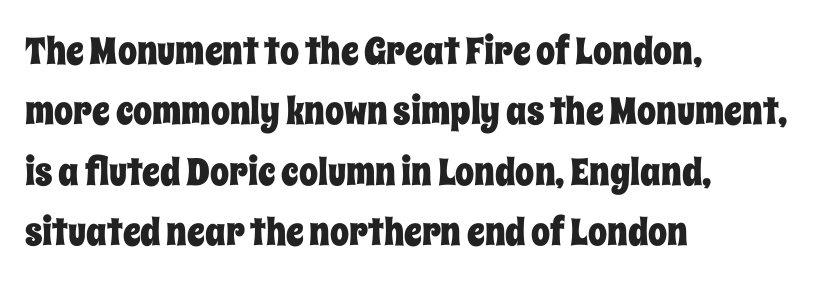
Teacher's note: observe the even left margin — that is flush-left alignment. Characters follow at the spacing the type designer built in. Spacing verdict: proportional, widths tailored to each character. What's the leading like? Ordinary, nothing unusual. Check the space under the baseline: it is left empty.
